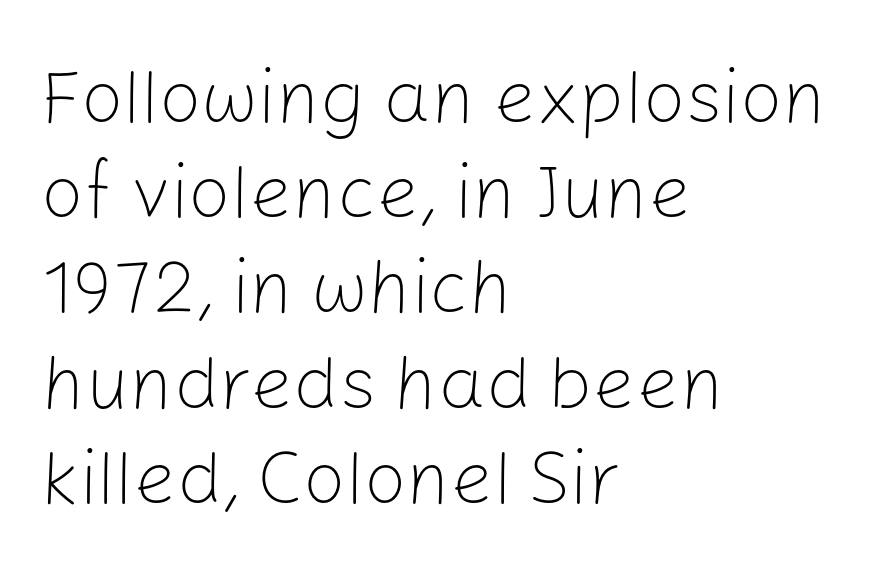
Q: Is the text bold? A: No.
Q: Is the text italic (slanted)? A: No, it is upright.
Q: Is the typeface a serif or a sans-serif typeface? A: Sans-serif.
Q: Is the text underlined? A: No.
Q: How is the paragraph aligned? A: Left-aligned.
Q: Is the spacing between letters normal or unusually wide? A: Normal.
Q: Is the spacing between lines tight, normal or loose? A: Normal.
Q: Width (condensed, normal, or wide)? A: Normal.
Q: Stroke contrast? A: Low.
Q: x-height? A: Medium.
Q: Monospaced? A: No.
